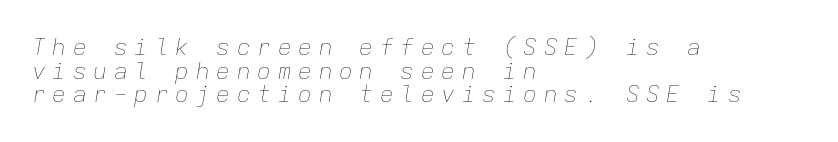
The image shows 23 px text type, italic (leaning right); set left-aligned, tight line spacing (1.03x), unusually wide letter spacing (+0.29 em), not underlined.
